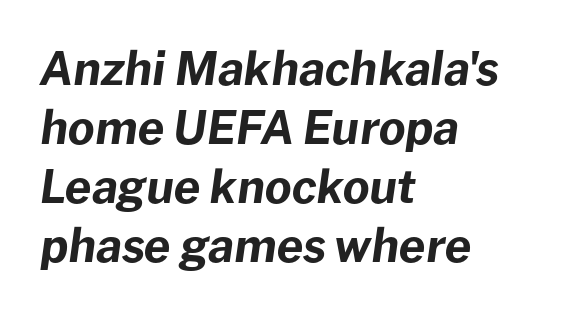
The glyphs have the mass of a bold cut. Spacing between characters is what you'd get straight out of the box. Does the copy run flush right? No — it runs flush left. Does the leading feel generous? No, just average. Note the varied advance widths — an 'i' is clearly narrower than an 'm'. A clean baseline with only descenders dipping below it.
